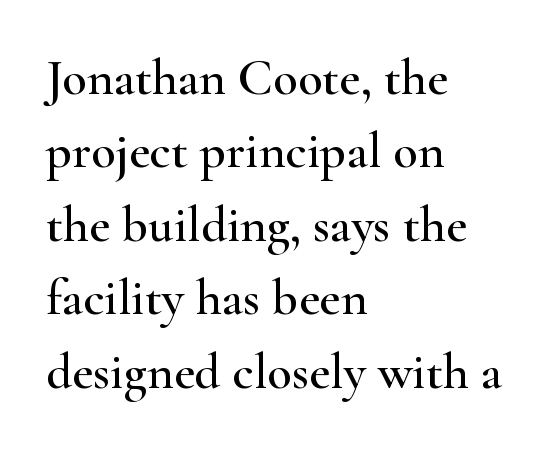
The image shows 51 px wide serif type, upright; set left-aligned, normal line spacing (1.44x), normal letter spacing, not underlined; high stroke contrast and a small x-height.
